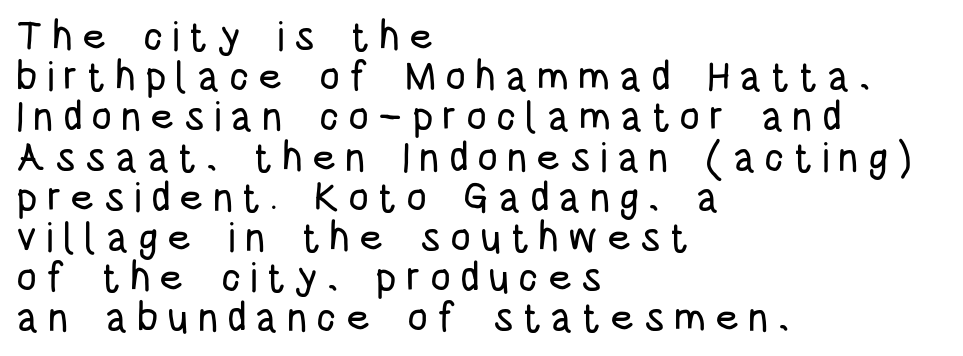
The horizontal fit of the characters is loose and conspicuously gappy. Line beginnings align vertically; line endings do not. The letters advance in unequal steps, a hallmark of proportional type. When letters stand straight like this, we call the style roman or upright. The foot of each line stays bare and open. You could barely slide anything between these rows.
